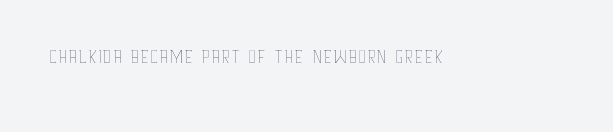
The passage shown is not underscored anywhere. The passage shown is typed in a proportional face where columns would drift. The weight tops out at a normal text grade. The passage shown has conventional tracking throughout. Every character sits straight up, as roman type does.
